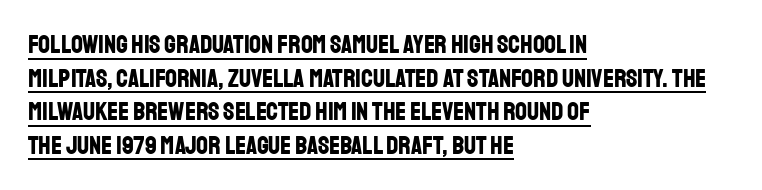
The image shows 26 px bold type, upright; set left-aligned, normal line spacing (1.29x), normal letter spacing, underlined.
